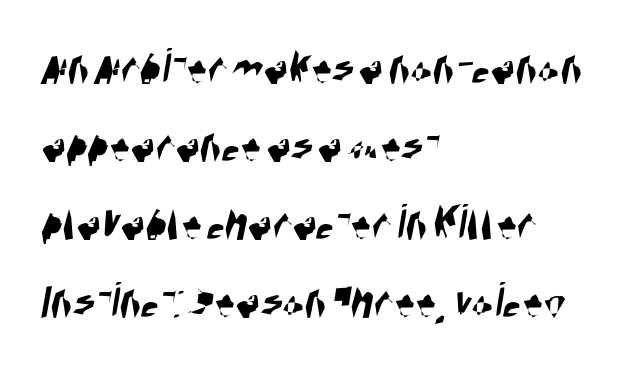
The image shows 51 px condensed sans-serif type; set left-aligned, normal line spacing (1.53x), normal letter spacing, not underlined; high stroke contrast and a large x-height.
